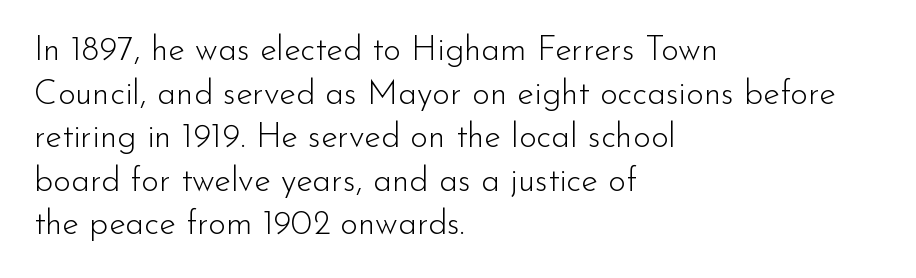
Q: Is the text bold? A: No.
Q: Is the text italic (slanted)? A: No, it is upright.
Q: Is the typeface a serif or a sans-serif typeface? A: Sans-serif.
Q: Is the text underlined? A: No.
Q: How is the paragraph aligned? A: Left-aligned.
Q: Is the spacing between letters normal or unusually wide? A: Normal.
Q: Is the spacing between lines tight, normal or loose? A: Normal.
Q: Width (condensed, normal, or wide)? A: Normal.
Q: Stroke contrast? A: Low.
Q: x-height? A: Small.
Q: Monospaced? A: No.
